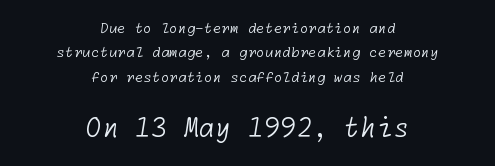
{"bold": "no", "underline": "no", "align": "center", "line_spacing_ratio": 1.75, "letter_spacing": "normal", "letter_spacing_em": 0.0, "larger_block": "second", "size_ratio": 1.86, "glyph_px": 26}
